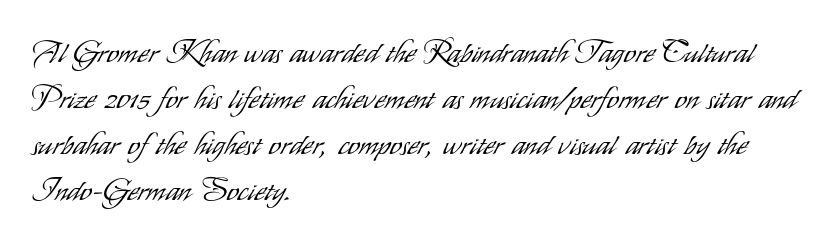
Is this a heavy cut? Hardly; it is regular or lighter. Whoever set this chose a conventional vertical rhythm. Compared with typical body copy, the letter spacing here is the same. No word sits above an underline. Leftover space on each line is placed entirely after the last word.
